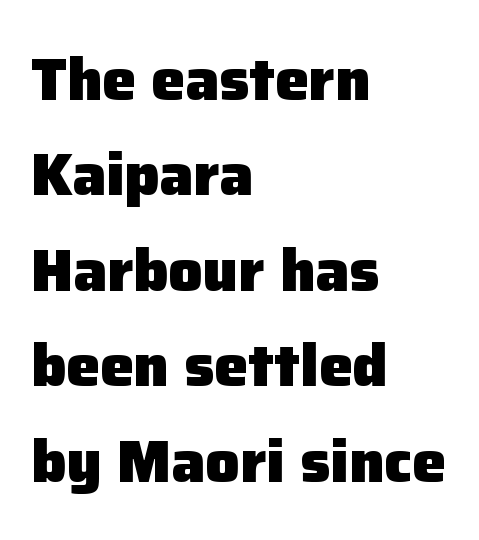
Q: Is the text bold? A: Yes.
Q: Is the text italic (slanted)? A: No, it is upright.
Q: Is the typeface a serif or a sans-serif typeface? A: Sans-serif.
Q: Is the text underlined? A: No.
Q: How is the paragraph aligned? A: Left-aligned.
Q: Is the spacing between letters normal or unusually wide? A: Normal.
Q: Is the spacing between lines tight, normal or loose? A: Normal.
Q: Width (condensed, normal, or wide)? A: Normal.
Q: Stroke contrast? A: Low.
Q: x-height? A: Medium.
Q: Monospaced? A: No.
